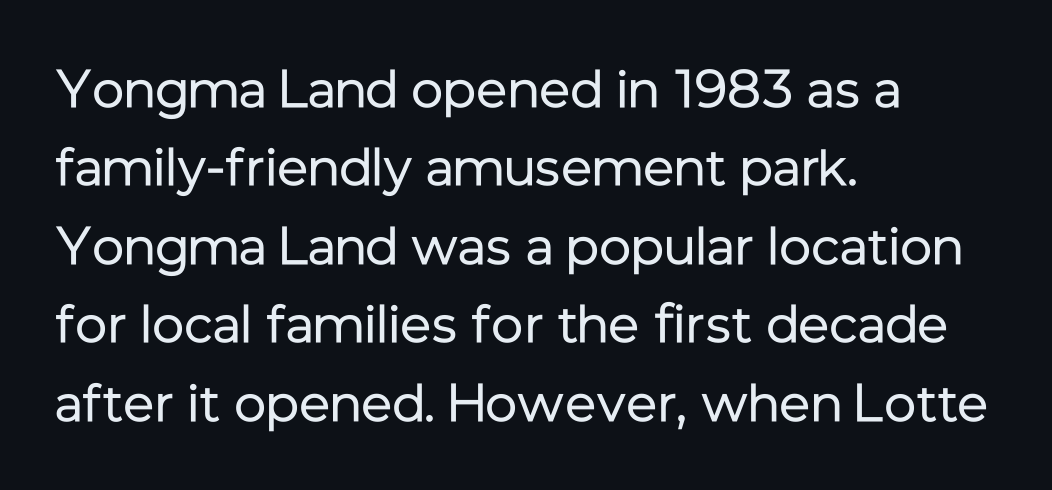
{"serif": "no", "italic": "no", "bold": "no", "weight": "regular", "width": "normal", "stroke_contrast": "low", "x_height": "medium", "monospaced": "no", "underline": "no", "align": "left", "line_spacing": "normal", "line_spacing_ratio": 1.48, "letter_spacing": "normal", "letter_spacing_em": 0.0, "glyph_px": 53}
